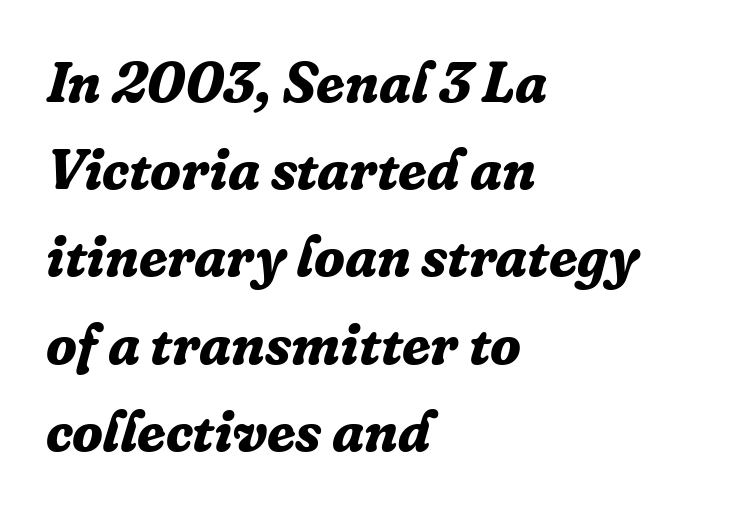
The image shows 57 px bold serif type, italic (leaning right); set left-aligned, normal line spacing (1.53x), normal letter spacing, not underlined; low stroke contrast and a medium x-height.
